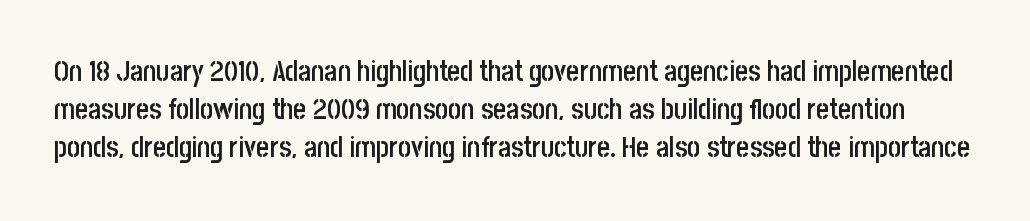
Emphasis by weight is partial: semibold. These lines sit exactly where default settings would place them. Any mark beneath the type? The region is blank. No feet cap the strokes, marking this as sans-serif type.
